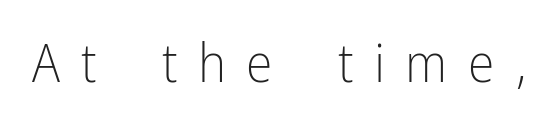
{"serif": "no", "italic": "no", "bold": "no", "weight": "light", "width": "condensed", "stroke_contrast": "low", "x_height": "medium", "monospaced": "no", "underline": "no", "letter_spacing": "wide", "letter_spacing_em": 0.38, "glyph_px": 54}
